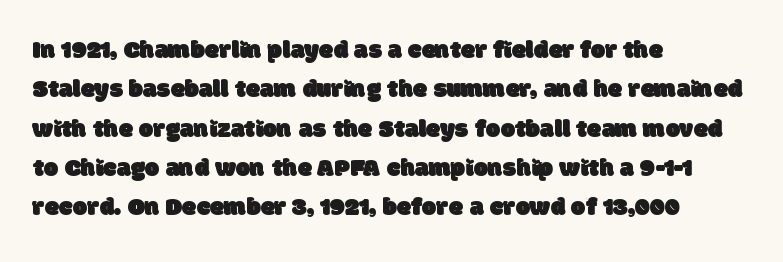
Q: Is the text underlined? A: No.
Q: How is the paragraph aligned? A: Left-aligned.
Q: Is the spacing between letters normal or unusually wide? A: Normal.
Q: Is the spacing between lines tight, normal or loose? A: Normal.
